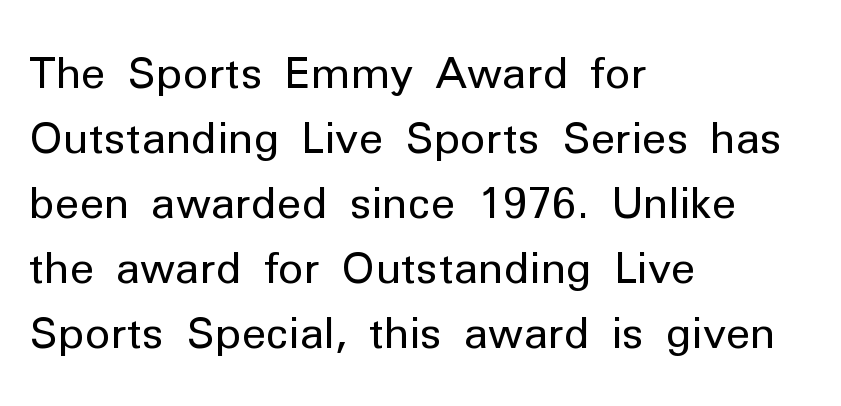
The image shows 43 px regular-weight sans-serif type, upright; set left-aligned, normal line spacing (1.51x), normal letter spacing, not underlined; low stroke contrast and a medium x-height.
